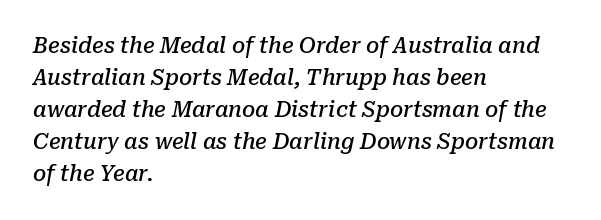
The image shows 21 px text type, italic (leaning right); set left-aligned, normal line spacing (1.52x), normal letter spacing, not underlined.
